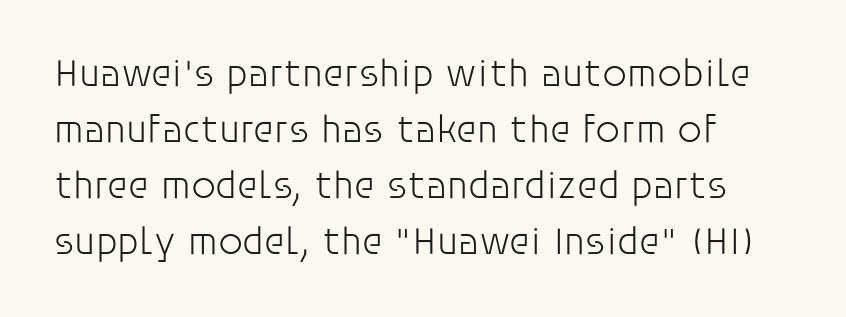
The image shows 39 px light sans-serif type, upright; set left-aligned, normal line spacing (1.44x), normal letter spacing, not underlined; low stroke contrast and a large x-height.
